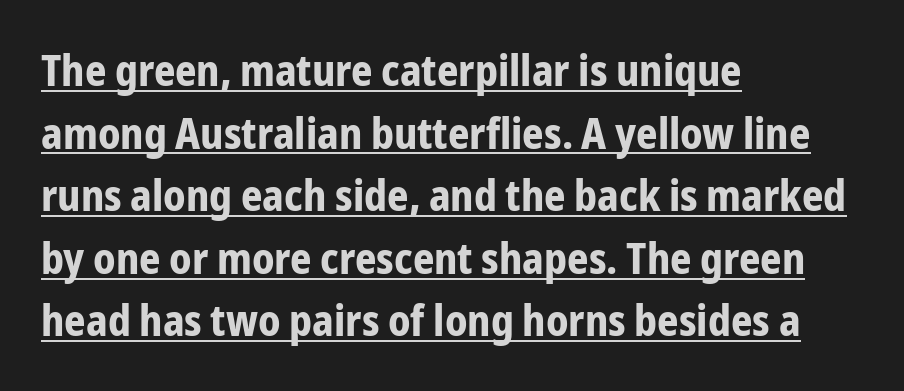
The image shows 42 px bold, condensed sans-serif type, upright; set left-aligned, normal line spacing (1.49x), normal letter spacing, underlined; low stroke contrast and a medium x-height.
